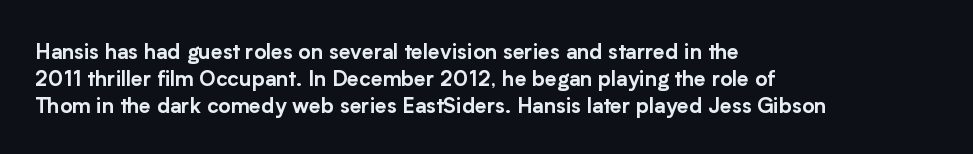
The image shows 21 px text type, upright; set left-aligned, normal line spacing (1.28x), normal letter spacing, not underlined.
